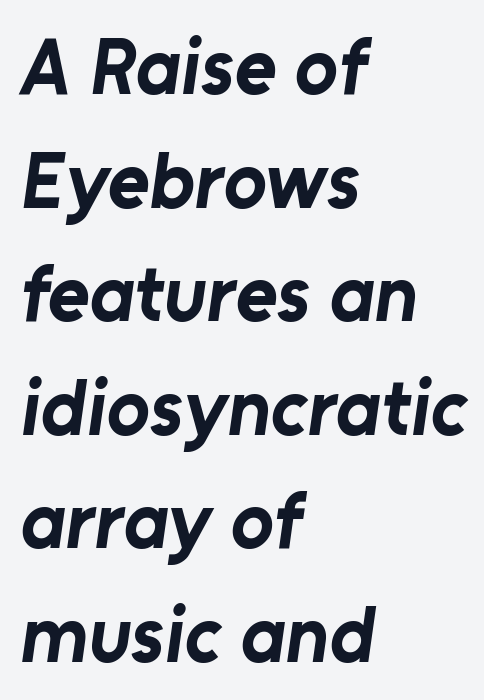
The image shows 80 px bold sans-serif type; set left-aligned, normal line spacing (1.42x), normal letter spacing, not underlined; low stroke contrast and a medium x-height.
